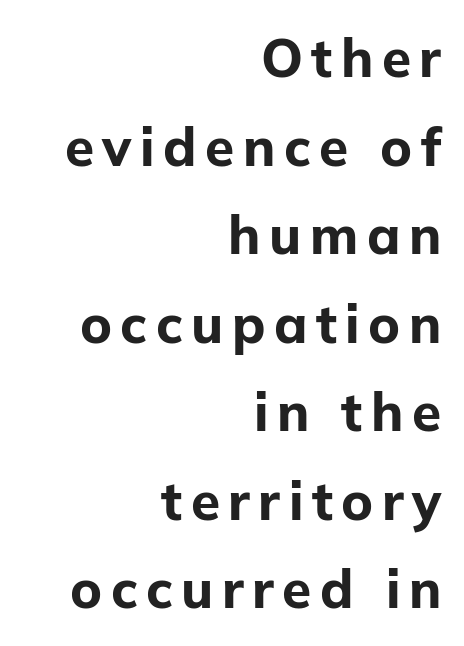
A normal amount of white space separates one row of letters from the next. The rendering shows plain stroke endings on the letterforms — a sans-serif design. Unmarked baselines from the first word to the last. The passage is arranged like a letterhead date or caption credit — flush right. Notice how thick the strokes are: this is what a full bold looks like.
